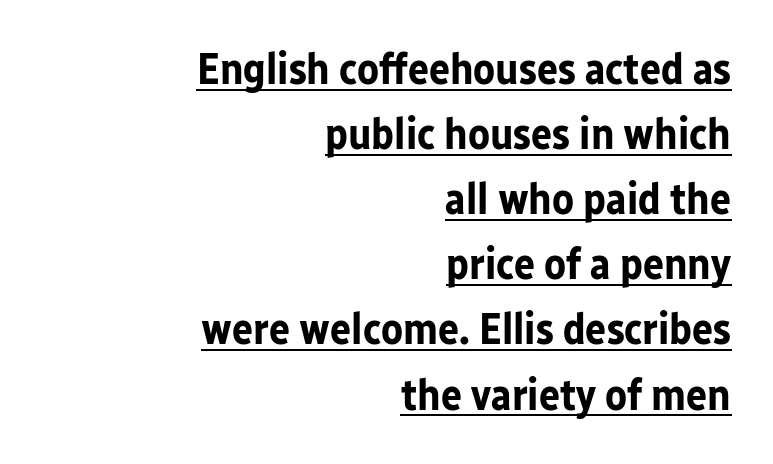
The image shows 44 px bold sans-serif type, upright; set right-aligned, normal line spacing (1.48x), normal letter spacing, underlined; low stroke contrast and a medium x-height.
